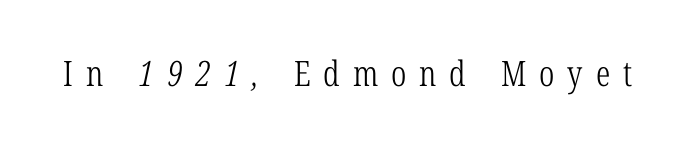
{"serif": "yes", "bold": "no", "weight": "light", "width": "condensed", "stroke_contrast": "low", "x_height": "medium", "monospaced": "no", "underline": "no", "letter_spacing": "wide", "letter_spacing_em": 0.37, "glyph_px": 35}
